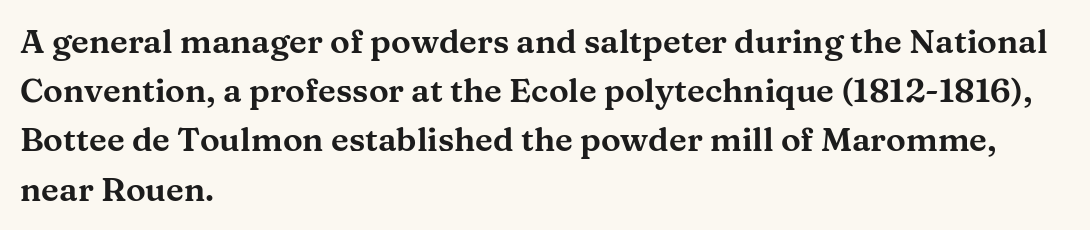
Baseline-to-baseline distance is the conventional proportion of letter height. You could call the tracking neutral — neither tight nor loose. It's the straight-up-and-down kind of type. Is this a fixed-width face? No — the glyphs have proportional, varying widths. Beneath every word, the page is bare.
